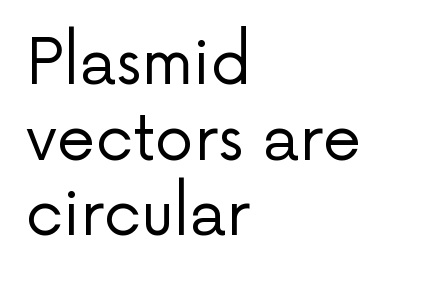
The baseline area is clear. Inter-character spacing is left at the font's built-in metrics. Stroke mass is kept to a normal reading level or below. Notice how the stems are strictly vertical — no italics here.
